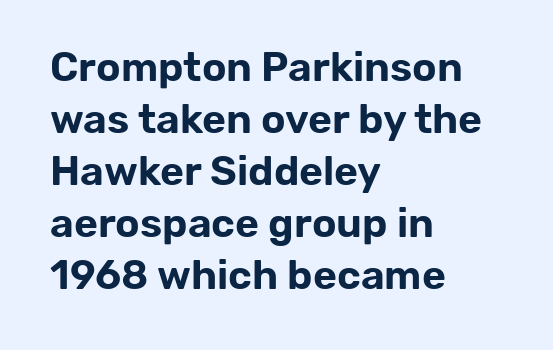
{"serif": "no", "italic": "no", "width": "normal", "stroke_contrast": "low", "x_height": "medium", "monospaced": "no", "underline": "no", "align": "left", "line_spacing": "normal", "line_spacing_ratio": 1.27, "letter_spacing": "normal", "letter_spacing_em": 0.0, "glyph_px": 41}
